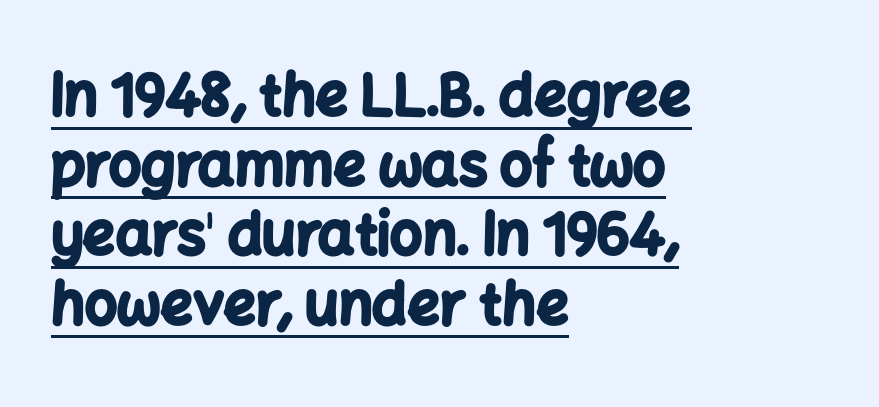
The image shows 57 px bold sans-serif type, upright; set left-aligned, line spacing 1.22x, normal letter spacing, underlined; low stroke contrast and a medium x-height.
